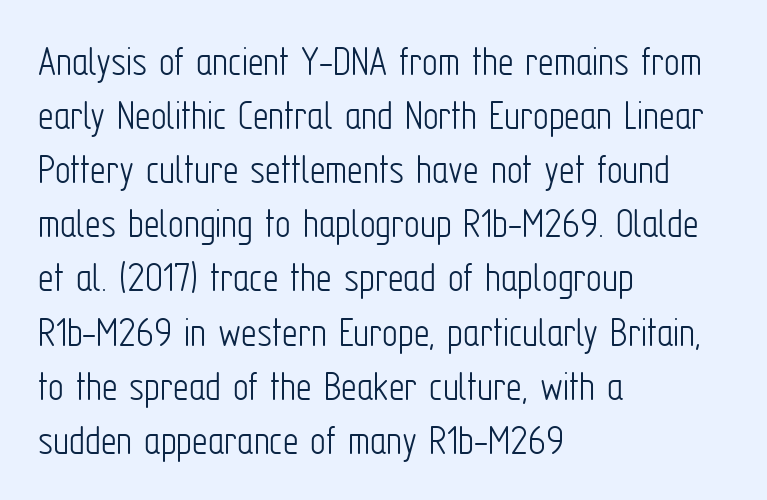
Q: Is the text bold? A: No.
Q: Is the text italic (slanted)? A: No, it is upright.
Q: Is the typeface a serif or a sans-serif typeface? A: Sans-serif.
Q: Is the text underlined? A: No.
Q: How is the paragraph aligned? A: Left-aligned.
Q: Is the spacing between letters normal or unusually wide? A: Normal.
Q: Width (condensed, normal, or wide)? A: Condensed.
Q: Stroke contrast? A: Low.
Q: x-height? A: Medium.
Q: Monospaced? A: No.
